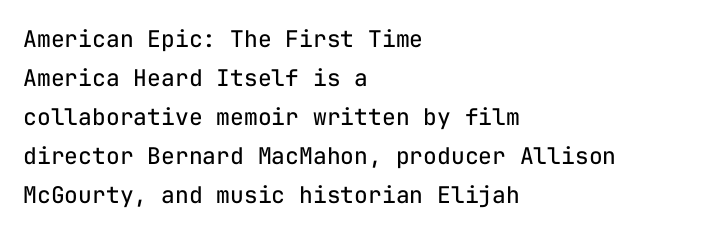
The image shows 23 px text type, upright; set left-aligned, normal line spacing (1.7x), normal letter spacing, not underlined.
